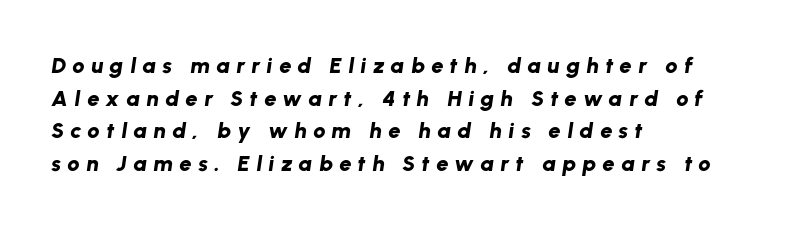
Q: Is the text bold? A: Yes.
Q: Is the text italic (slanted)? A: Yes, it leans right by about 8 degrees.
Q: Is the text underlined? A: No.
Q: How is the paragraph aligned? A: Left-aligned.
Q: Is the spacing between letters normal or unusually wide? A: Unusually wide.
Q: Is the spacing between lines tight, normal or loose? A: Normal.
